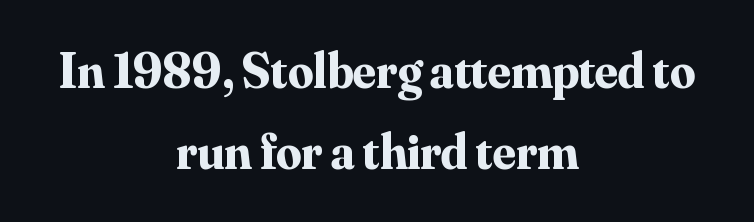
The image shows 50 px bold serif type, upright; set centered, normal line spacing (1.63x), normal letter spacing, not underlined; medium stroke contrast and a small x-height.
